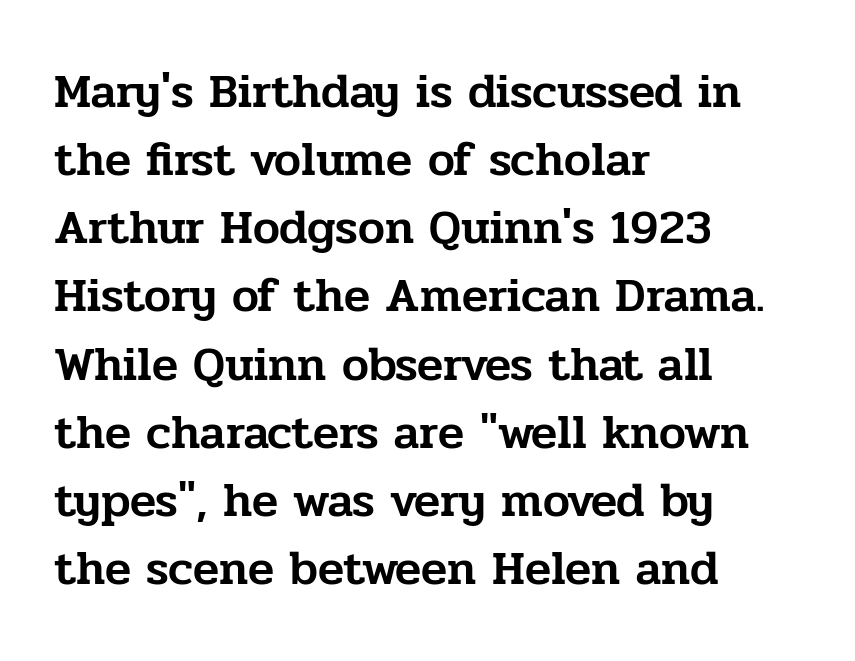
{"serif": "yes", "italic": "no", "width": "normal", "stroke_contrast": "low", "x_height": "medium", "monospaced": "no", "underline": "no", "align": "left", "line_spacing": "normal", "line_spacing_ratio": 1.42, "letter_spacing": "normal", "letter_spacing_em": 0.0, "glyph_px": 48}
